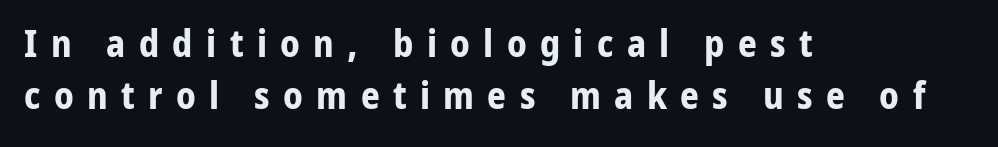
Q: Is the text bold? A: Yes.
Q: Is the text italic (slanted)? A: No, it is upright.
Q: Is the typeface a serif or a sans-serif typeface? A: Sans-serif.
Q: Is the text underlined? A: No.
Q: How is the paragraph aligned? A: Left-aligned.
Q: Is the spacing between letters normal or unusually wide? A: Unusually wide.
Q: Is the spacing between lines tight, normal or loose? A: Normal.
Q: Width (condensed, normal, or wide)? A: Normal.
Q: Stroke contrast? A: Low.
Q: x-height? A: Medium.
Q: Monospaced? A: No.
